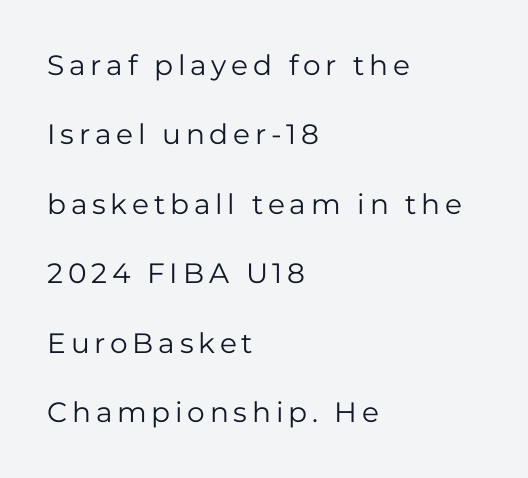
Q: Is the text bold? A: No.
Q: Is the text italic (slanted)? A: No, it is upright.
Q: Is the typeface a serif or a sans-serif typeface? A: Sans-serif.
Q: Is the text underlined? A: No.
Q: How is the paragraph aligned? A: Left-aligned.
Q: Is the spacing between lines tight, normal or loose? A: Loose.
Q: Width (condensed, normal, or wide)? A: Normal.
Q: Stroke contrast? A: Low.
Q: x-height? A: Medium.
Q: Monospaced? A: No.
